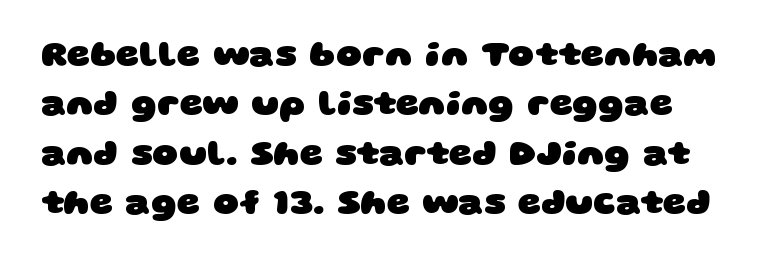
{"serif": "no", "bold": "yes", "weight": "heavy", "width": "wide", "stroke_contrast": "low", "x_height": "large", "monospaced": "no", "underline": "no", "line_spacing": "normal", "line_spacing_ratio": 1.37, "letter_spacing": "normal", "letter_spacing_em": 0.0, "glyph_px": 36}
